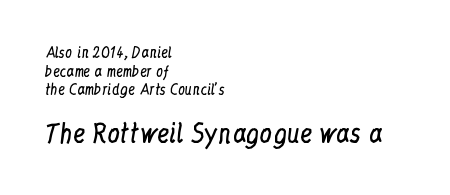
Q: Is the text bold? A: No.
Q: Is the text italic (slanted)? A: Yes.
Q: Is the text underlined? A: No.
Q: How is the paragraph aligned? A: Left-aligned.
Q: Is the spacing between letters normal or unusually wide? A: Normal.
Q: Is the spacing between lines tight, normal or loose? A: Normal.
Q: Which block of text is set in a larger size, the first (top) or the second (bottom)? A: The second (bottom) one.
